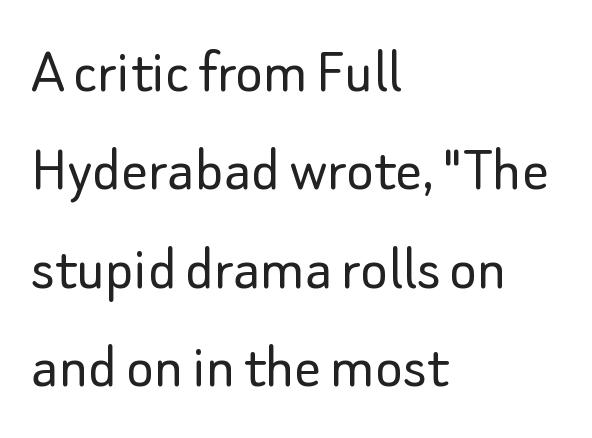
Q: Is the text bold? A: No.
Q: Is the text italic (slanted)? A: No, it is upright.
Q: Is the typeface a serif or a sans-serif typeface? A: Sans-serif.
Q: Is the text underlined? A: No.
Q: How is the paragraph aligned? A: Left-aligned.
Q: Is the spacing between letters normal or unusually wide? A: Normal.
Q: Is the spacing between lines tight, normal or loose? A: Normal.
Q: Width (condensed, normal, or wide)? A: Normal.
Q: Stroke contrast? A: Low.
Q: x-height? A: Small.
Q: Monospaced? A: No.
